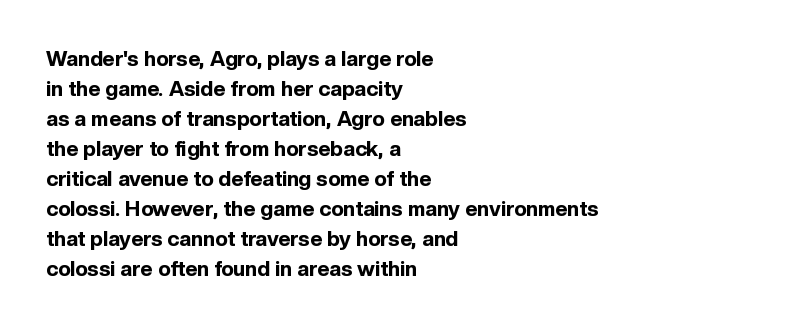
Q: Is the text bold? A: Yes.
Q: Is the text italic (slanted)? A: No, it is upright.
Q: Is the text underlined? A: No.
Q: How is the paragraph aligned? A: Left-aligned.
Q: Is the spacing between letters normal or unusually wide? A: Normal.
Q: Is the spacing between lines tight, normal or loose? A: Normal.
